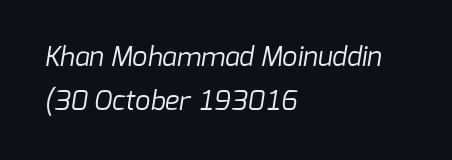
{"bold": "no", "underline": "no", "align": "left", "line_spacing": "normal", "line_spacing_ratio": 1.62, "letter_spacing": "normal", "letter_spacing_em": 0.0, "glyph_px": 27}
